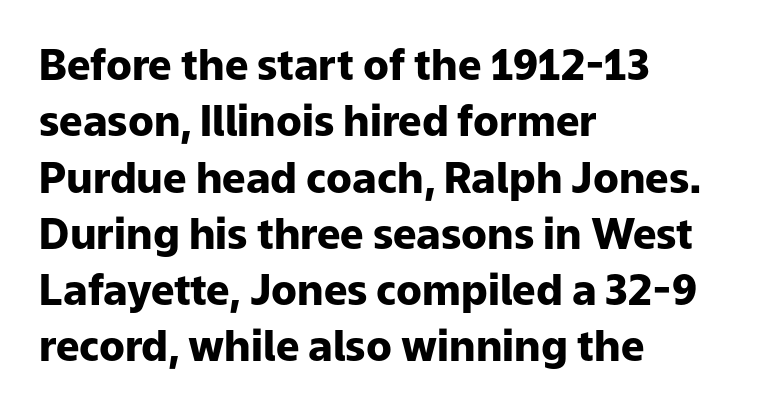
The image shows 42 px heavy sans-serif type, upright; set left-aligned, normal line spacing (1.34x), normal letter spacing, not underlined; low stroke contrast and a medium x-height.
